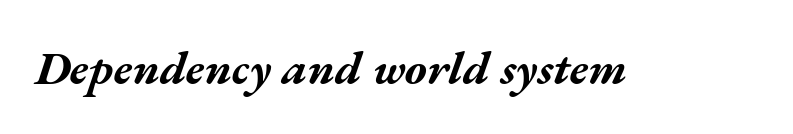
{"italic": "yes", "lean": "right", "slant_degrees": 17, "bold": "yes", "weight": "bold", "width": "wide", "stroke_contrast": "medium", "x_height": "medium", "monospaced": "no", "underline": "no", "letter_spacing": "normal", "letter_spacing_em": 0.0, "glyph_px": 47}
